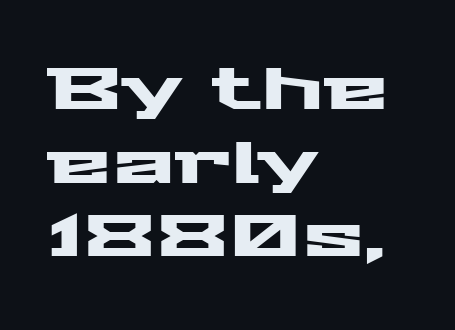
Summary of vertical rhythm: regular, with standard interline spacing. You can tell it's not italic because the verticals are truly vertical. A clean baseline with only descenders dipping below it. The rag falls on the right side of this text block.
